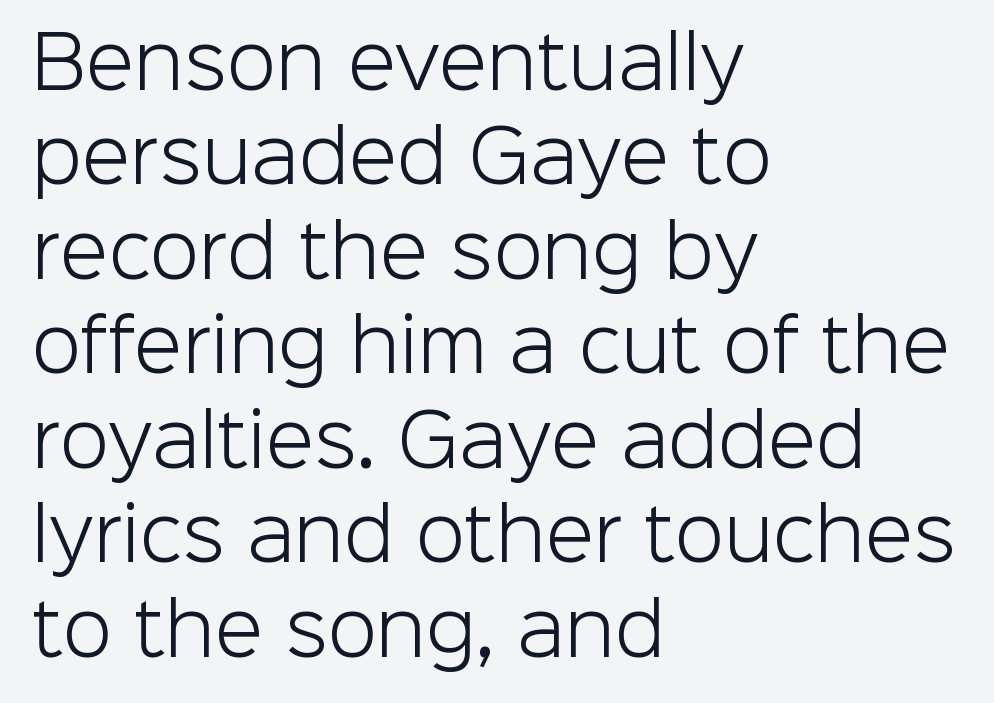
Typeset ragged right — the left edge is the straight one. Reading down the column, the eye jumps a familiar distance to each next line. Clear beneath every line of the passage. What stands out about the letter spacing? Nothing — it is the standard amount. The strokes are not fattened; the text isn't bold. You can tell from the bare stems that sans-serif type was used.
